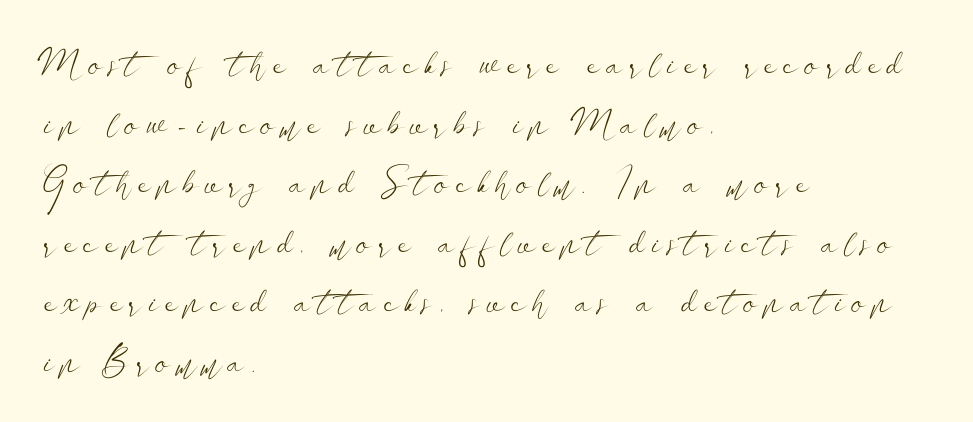
Q: Is the text bold? A: No.
Q: Is the text italic (slanted)? A: Yes.
Q: Is the typeface a serif or a sans-serif typeface? A: Sans-serif.
Q: Is the text underlined? A: No.
Q: How is the paragraph aligned? A: Left-aligned.
Q: Is the spacing between lines tight, normal or loose? A: Normal.
Q: Width (condensed, normal, or wide)? A: Wide.
Q: Stroke contrast? A: Low.
Q: x-height? A: Small.
Q: Monospaced? A: No.
